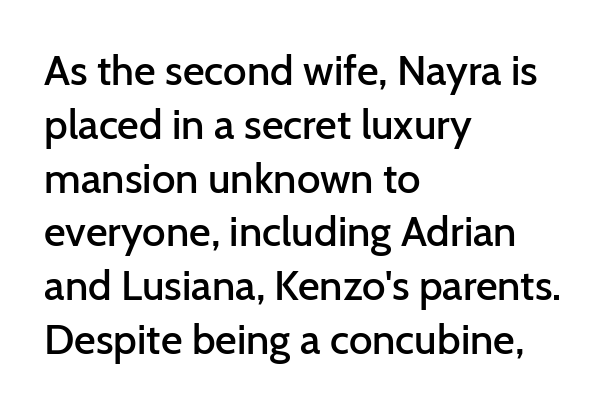
{"serif": "no", "italic": "no", "bold": "semi", "weight": "semibold", "width": "normal", "stroke_contrast": "low", "x_height": "medium", "monospaced": "no", "underline": "no", "align": "left", "line_spacing": "normal", "line_spacing_ratio": 1.28, "letter_spacing": "normal", "letter_spacing_em": 0.0, "glyph_px": 42}
